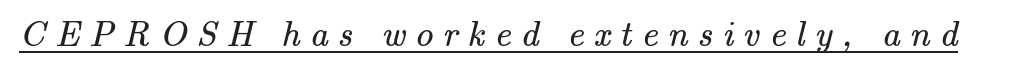
{"serif": "yes", "bold": "no", "weight": "regular", "width": "normal", "stroke_contrast": "medium", "x_height": "small", "monospaced": "no", "underline": "yes", "letter_spacing": "wide", "letter_spacing_em": 0.27, "glyph_px": 36}
